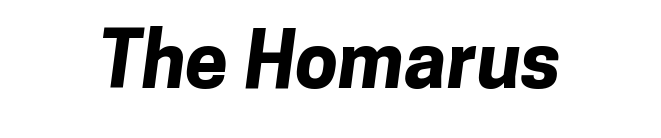
Nobody touched the tracking dial on this one. A typesetter would call this proportional, since set widths differ per character. Typographically, this falls in the sans-serif category. Underline: absent. Bold? Absolutely — the strokes are thick and heavy.
